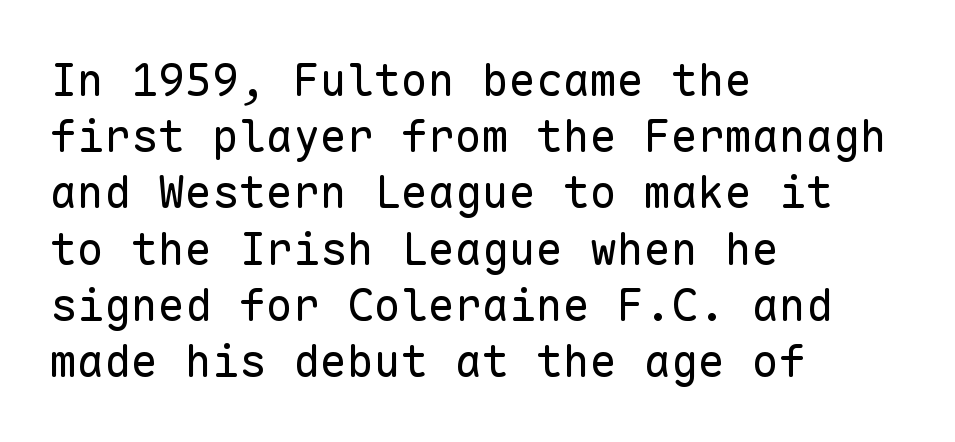
Honestly, the letter spacing is just normal — you wouldn't notice it. The paragraph shown leans on its left margin. Upright lettering throughout. The letters carry no serifs — their stems end cleanly without finishing strokes.
